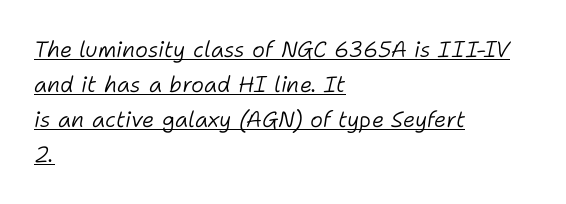
The specimen includes a rule beneath the text block's lines. The passage shown leans; its letterforms are oblique. Letter spacing: default. Horizontal alignment here is leftward, the default for most running prose.
